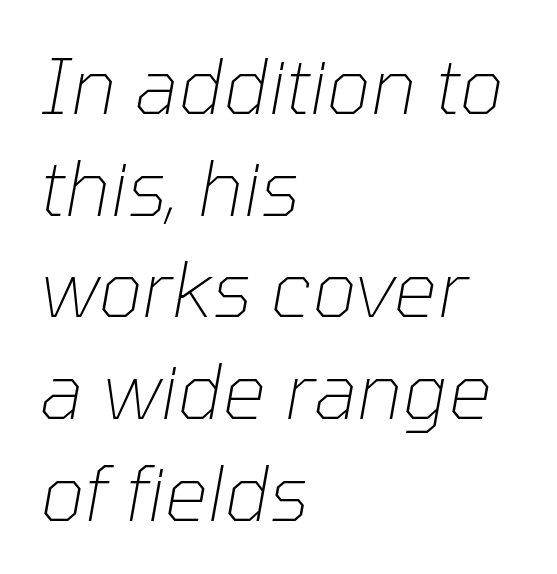
The image shows 77 px thin type, italic (leaning right); set left-aligned, normal line spacing (1.32x), normal letter spacing, not underlined; low stroke contrast and a medium x-height.
